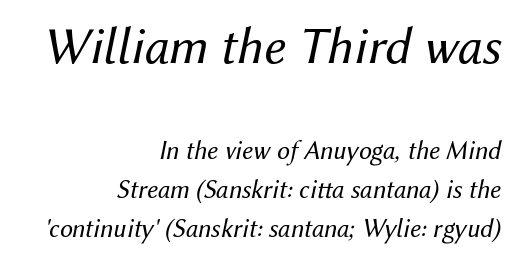
Q: Is the text bold? A: No.
Q: Is the text italic (slanted)? A: Yes, it leans right by about 12 degrees.
Q: Is the text underlined? A: No.
Q: How is the paragraph aligned? A: Right-aligned.
Q: Is the spacing between letters normal or unusually wide? A: Normal.
Q: Is the spacing between lines tight, normal or loose? A: Normal.
Q: Which block of text is set in a larger size, the first (top) or the second (bottom)? A: The first (top) one.
Q: Width (condensed, normal, or wide)? A: Normal.
Q: Stroke contrast? A: Medium.
Q: x-height? A: Medium.
Q: Monospaced? A: No.
